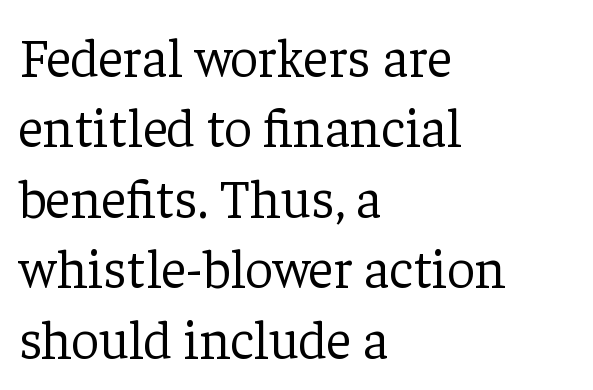
Q: Is the text bold? A: No.
Q: Is the text italic (slanted)? A: No, it is upright.
Q: Is the typeface a serif or a sans-serif typeface? A: Serif.
Q: Is the text underlined? A: No.
Q: How is the paragraph aligned? A: Left-aligned.
Q: Is the spacing between letters normal or unusually wide? A: Normal.
Q: Is the spacing between lines tight, normal or loose? A: Normal.
Q: Width (condensed, normal, or wide)? A: Normal.
Q: Stroke contrast? A: Low.
Q: x-height? A: Medium.
Q: Monospaced? A: No.
